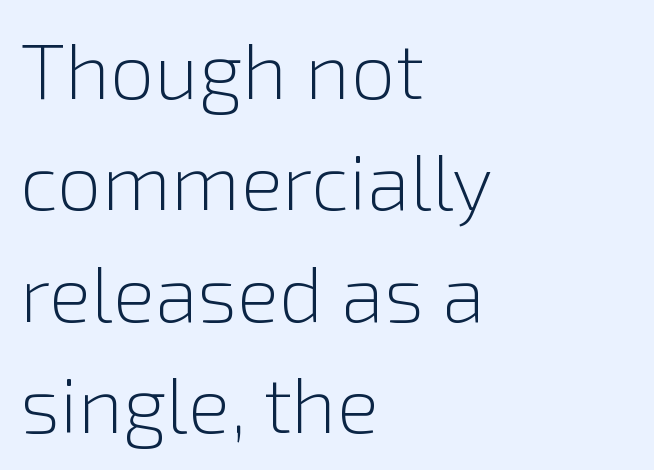
Spacing between characters is what you'd get straight out of the box. Just letters on the line, the space beneath them empty. Heft: none added — not bold. Regular leading.
